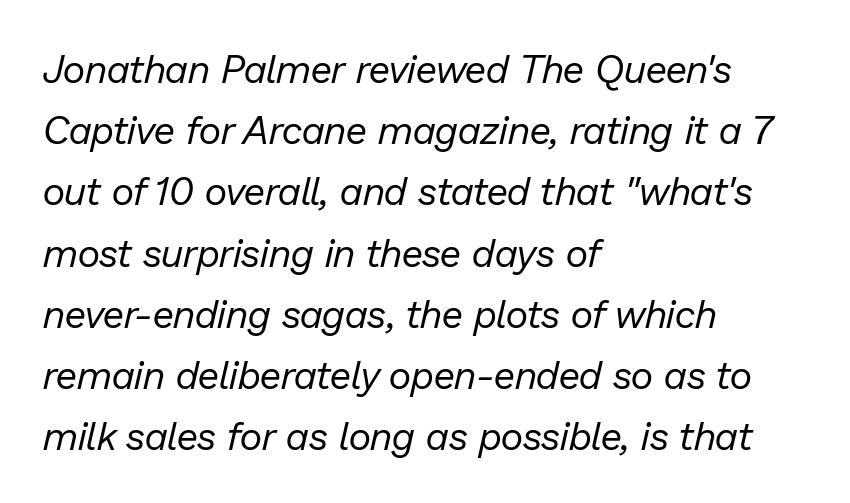
Designer's note — italics engaged. Do the characters align in a grid? No, the font is proportional. Heft: none added — not bold. Leading matches the norm, producing a regular column. The specimen omits any rule beneath the text block's lines.
